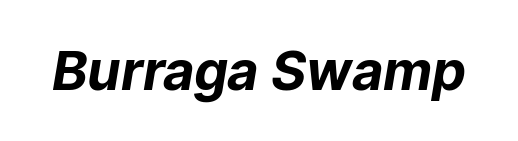
Q: Is the text bold? A: Yes.
Q: Is the typeface a serif or a sans-serif typeface? A: Sans-serif.
Q: Is the text underlined? A: No.
Q: Is the spacing between letters normal or unusually wide? A: Normal.
Q: Width (condensed, normal, or wide)? A: Normal.
Q: Stroke contrast? A: Low.
Q: x-height? A: Medium.
Q: Monospaced? A: No.
